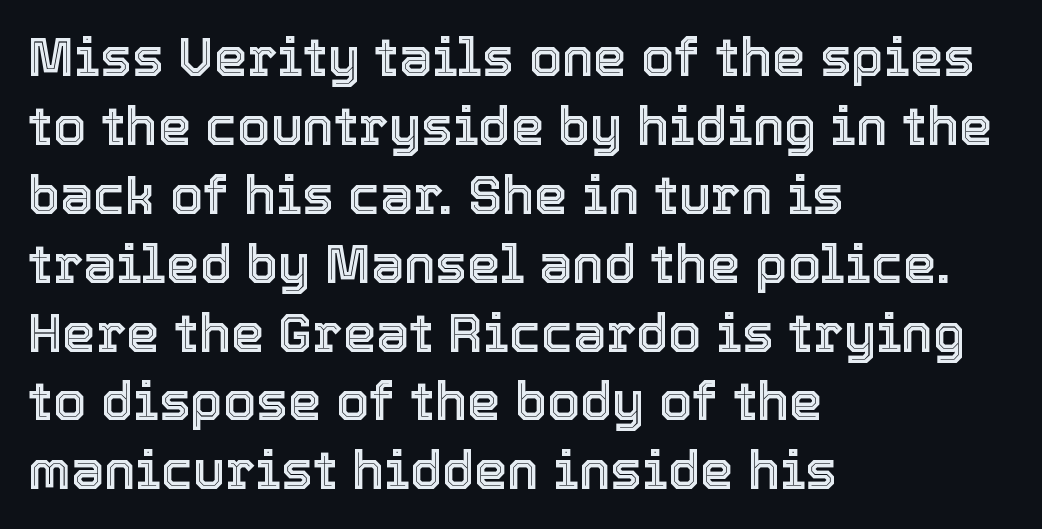
Q: Is the text italic (slanted)? A: No, it is upright.
Q: Is the text underlined? A: No.
Q: How is the paragraph aligned? A: Left-aligned.
Q: Is the spacing between letters normal or unusually wide? A: Normal.
Q: Is the spacing between lines tight, normal or loose? A: Normal.
Q: Width (condensed, normal, or wide)? A: Normal.
Q: x-height? A: Medium.
Q: Monospaced? A: No.
